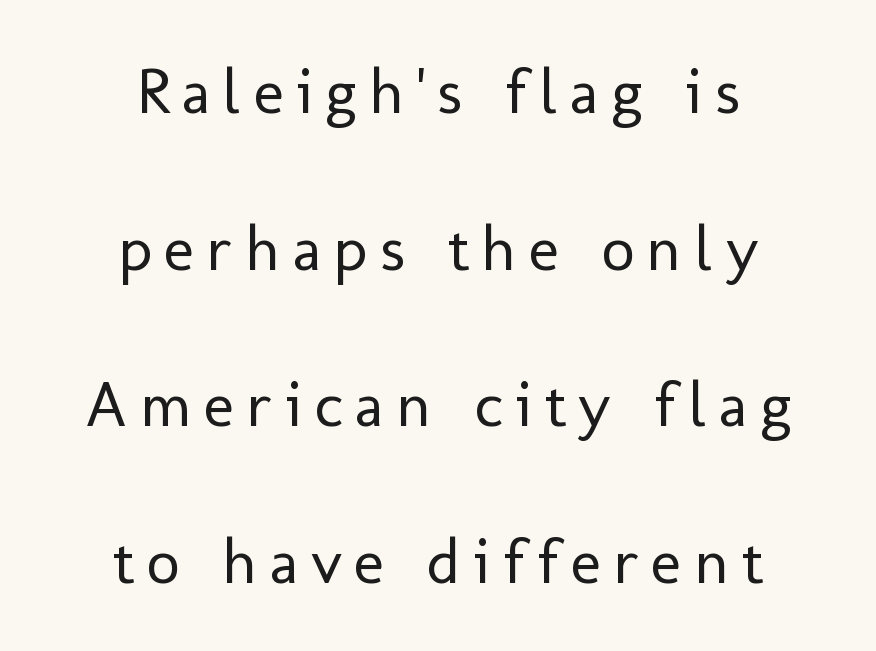
One glance says open: line gaps are wider than usual. A student would call this center alignment; a typographer would say set centered. The string is rendered with underlining switched off. The passage shown is typed in a proportional face where columns would drift.
